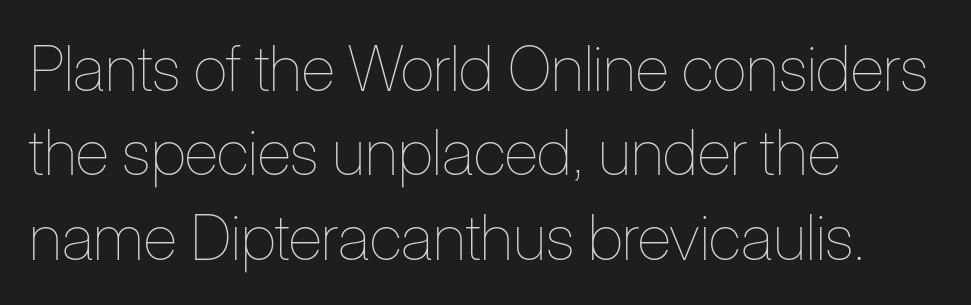
The rendering uses natural spacing where letterforms have individual widths. Check under the words: just untouched page. Short note: letters normally spaced. These lines were composed using upright roman letters. Heaviness? Minimal to ordinary, like unemphasized prose. The space between consecutive lines is moderate.
